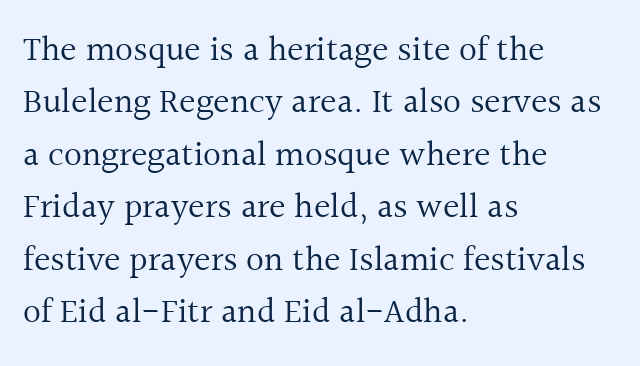
The image shows 35 px regular-weight serif type, upright; set left-aligned, normal line spacing (1.5x), normal letter spacing, not underlined; a medium x-height.
